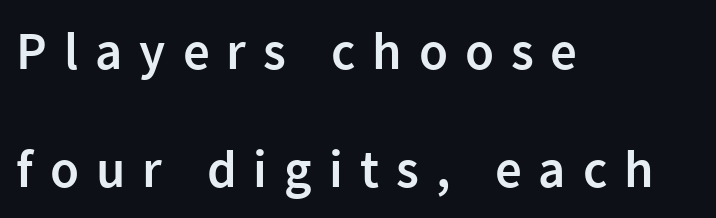
These lines are rendered in a variable-pitch font. Honestly, the letter spacing is so wide it's the main thing you notice. The specimen omits any rule beneath the text block's lines. Ordinary non-slanted type is in use.
